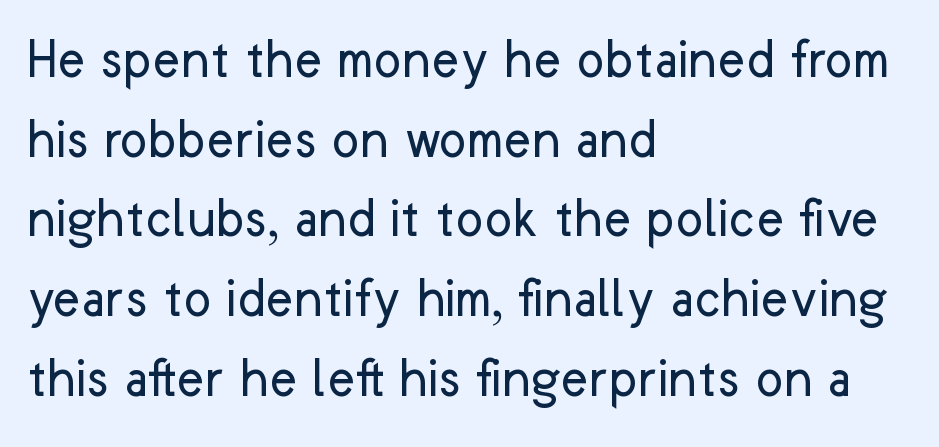
{"serif": "no", "italic": "no", "bold": "no", "weight": "regular", "width": "normal", "stroke_contrast": "low", "x_height": "medium", "monospaced": "no", "underline": "no", "align": "left", "line_spacing": "normal", "line_spacing_ratio": 1.35, "letter_spacing": "normal", "letter_spacing_em": 0.0, "glyph_px": 59}
